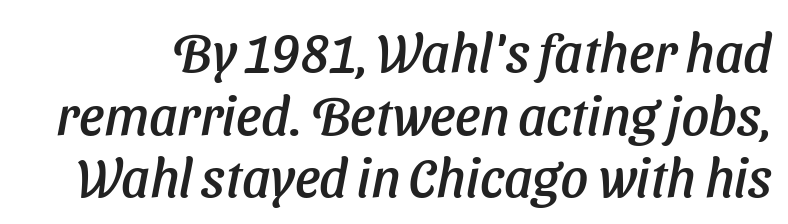
The image shows 54 px text type, italic (leaning right); set line spacing 1.16x, normal letter spacing, not underlined; low stroke contrast and a medium x-height.
